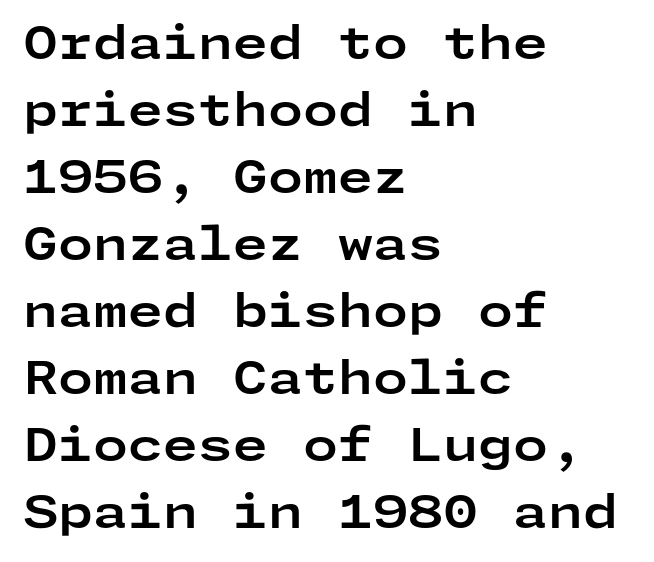
{"serif": "no", "italic": "no", "bold": "yes", "weight": "bold", "width": "wide", "stroke_contrast": "low", "x_height": "medium", "underline": "no", "align": "left", "line_spacing": "normal", "line_spacing_ratio": 1.49, "letter_spacing": "normal", "letter_spacing_em": 0.0, "glyph_px": 45}
